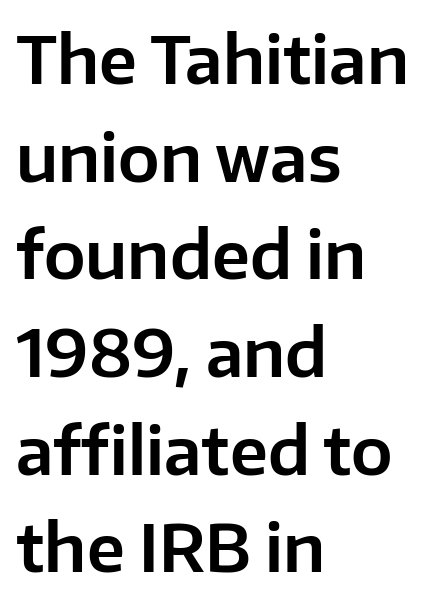
{"serif": "no", "italic": "no", "width": "normal", "stroke_contrast": "low", "x_height": "medium", "monospaced": "no", "underline": "no", "align": "left", "line_spacing": "normal", "line_spacing_ratio": 1.48, "letter_spacing": "normal", "letter_spacing_em": 0.0, "glyph_px": 66}
